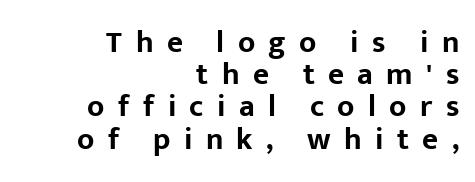
Q: Is the text bold? A: Yes.
Q: Is the text italic (slanted)? A: No, it is upright.
Q: Is the typeface a serif or a sans-serif typeface? A: Sans-serif.
Q: Is the text underlined? A: No.
Q: How is the paragraph aligned? A: Right-aligned.
Q: Is the spacing between letters normal or unusually wide? A: Unusually wide.
Q: Is the spacing between lines tight, normal or loose? A: Tight.
Q: Width (condensed, normal, or wide)? A: Normal.
Q: Stroke contrast? A: Low.
Q: x-height? A: Medium.
Q: Monospaced? A: No.
